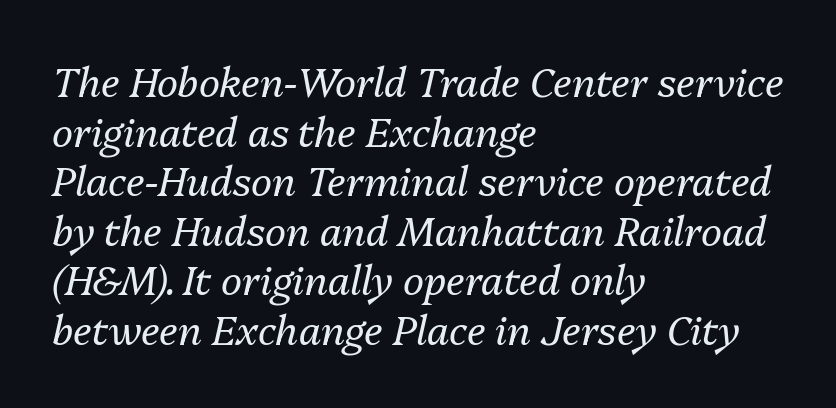
{"italic": "yes", "lean": "right", "slant_degrees": 13, "bold": "no", "weight": "regular", "width": "normal", "stroke_contrast": "medium", "x_height": "medium", "monospaced": "no", "underline": "no", "align": "left", "line_spacing_ratio": 1.24, "letter_spacing": "normal", "letter_spacing_em": 0.0, "glyph_px": 40}
